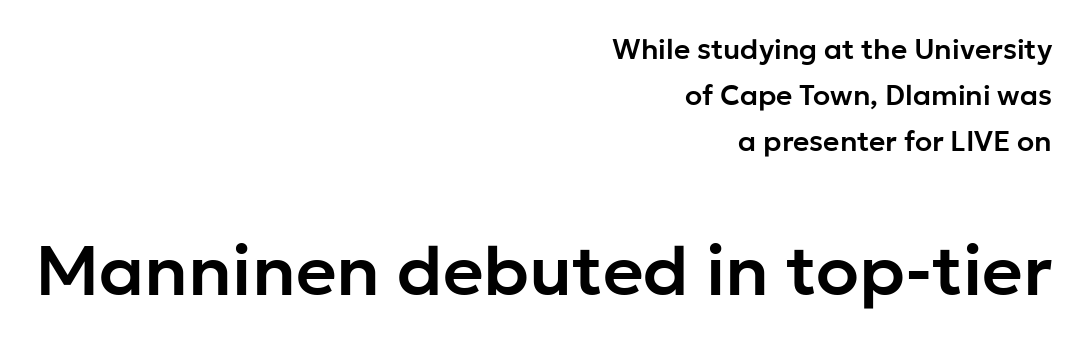
Q: Is the text italic (slanted)? A: No, it is upright.
Q: Is the typeface a serif or a sans-serif typeface? A: Sans-serif.
Q: Is the text underlined? A: No.
Q: How is the paragraph aligned? A: Right-aligned.
Q: Is the spacing between letters normal or unusually wide? A: Normal.
Q: Is the spacing between lines tight, normal or loose? A: Normal.
Q: Which block of text is set in a larger size, the first (top) or the second (bottom)? A: The second (bottom) one.
Q: Width (condensed, normal, or wide)? A: Normal.
Q: Stroke contrast? A: Low.
Q: x-height? A: Medium.
Q: Monospaced? A: No.
